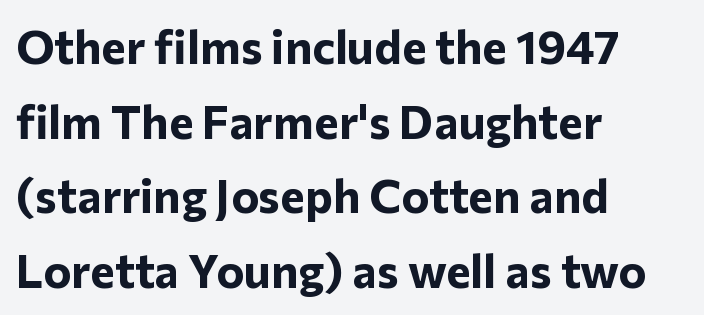
Q: Is the text bold? A: Yes.
Q: Is the text italic (slanted)? A: No, it is upright.
Q: Is the typeface a serif or a sans-serif typeface? A: Sans-serif.
Q: Is the text underlined? A: No.
Q: How is the paragraph aligned? A: Left-aligned.
Q: Is the spacing between letters normal or unusually wide? A: Normal.
Q: Is the spacing between lines tight, normal or loose? A: Normal.
Q: Width (condensed, normal, or wide)? A: Normal.
Q: Stroke contrast? A: Low.
Q: x-height? A: Medium.
Q: Monospaced? A: No.
